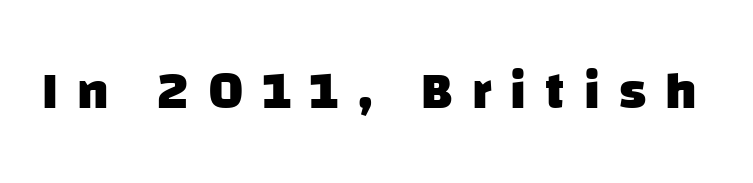
{"serif": "no", "bold": "yes", "weight": "heavy", "width": "normal", "stroke_contrast": "low", "x_height": "large", "monospaced": "no", "underline": "no", "letter_spacing": "wide", "letter_spacing_em": 0.36, "glyph_px": 53}
